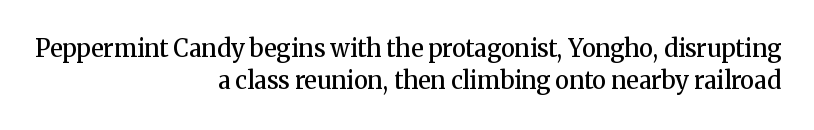
{"italic": "no", "bold": "semi", "underline": "no", "align": "right", "line_spacing": "normal", "line_spacing_ratio": 1.35, "letter_spacing": "normal", "letter_spacing_em": 0.0, "glyph_px": 24}
